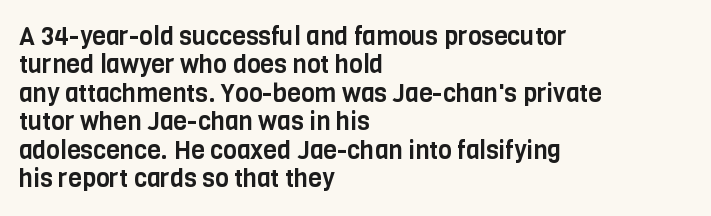
Q: Is the text italic (slanted)? A: No, it is upright.
Q: Is the text underlined? A: No.
Q: How is the paragraph aligned? A: Left-aligned.
Q: Is the spacing between letters normal or unusually wide? A: Normal.
Q: Is the spacing between lines tight, normal or loose? A: Tight.
